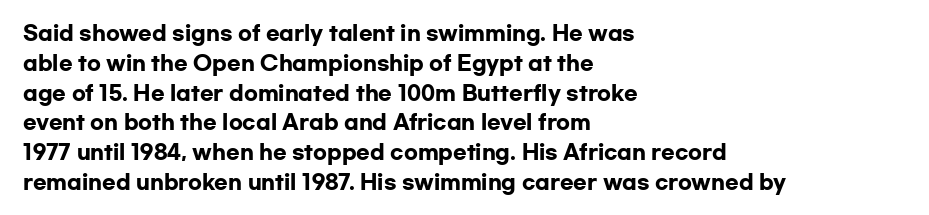
{"italic": "no", "bold": "yes", "underline": "no", "align": "left", "line_spacing": "normal", "line_spacing_ratio": 1.49, "letter_spacing": "normal", "letter_spacing_em": 0.0, "glyph_px": 20}
